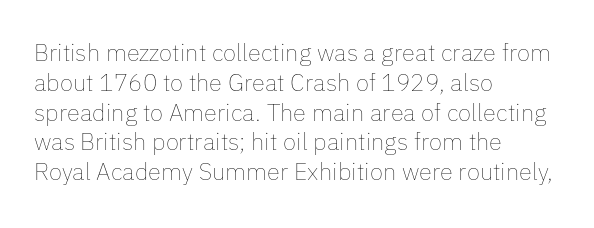
Q: Is the text bold? A: No.
Q: Is the text italic (slanted)? A: No, it is upright.
Q: Is the text underlined? A: No.
Q: How is the paragraph aligned? A: Left-aligned.
Q: Is the spacing between letters normal or unusually wide? A: Normal.
